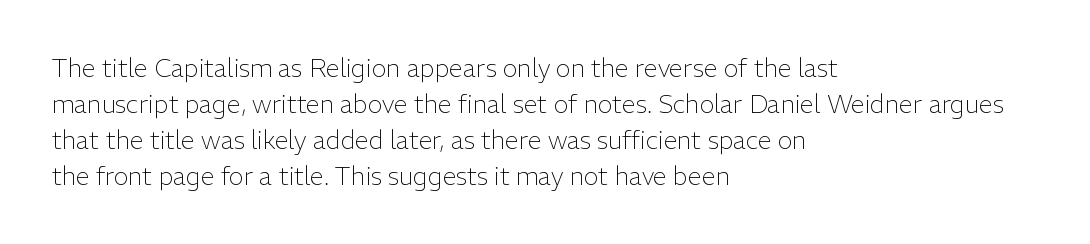
{"italic": "no", "bold": "no", "underline": "no", "align": "left", "line_spacing": "normal", "line_spacing_ratio": 1.44, "letter_spacing": "normal", "letter_spacing_em": 0.0, "glyph_px": 25}
